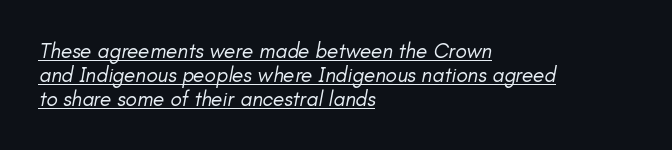
The image shows 21 px text type, italic (leaning right); set left-aligned, tight line spacing (1.14x), normal letter spacing, underlined.
